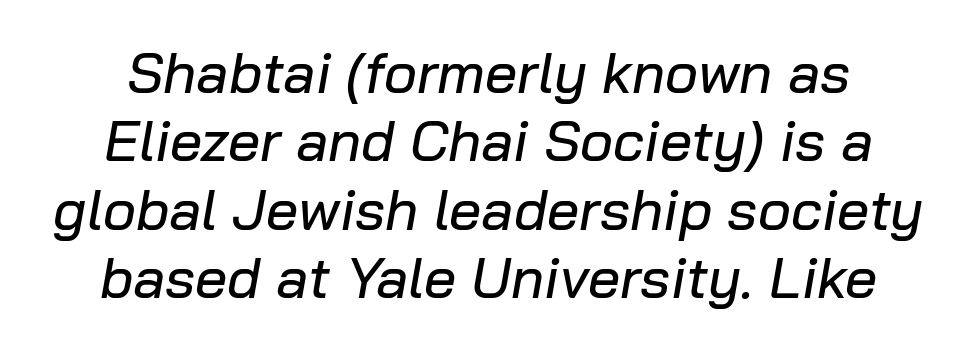
Q: Is the text italic (slanted)? A: Yes, it leans right by about 10 degrees.
Q: Is the text underlined? A: No.
Q: How is the paragraph aligned? A: Centered.
Q: Is the spacing between letters normal or unusually wide? A: Normal.
Q: Width (condensed, normal, or wide)? A: Normal.
Q: Stroke contrast? A: Low.
Q: x-height? A: Medium.
Q: Monospaced? A: No.
